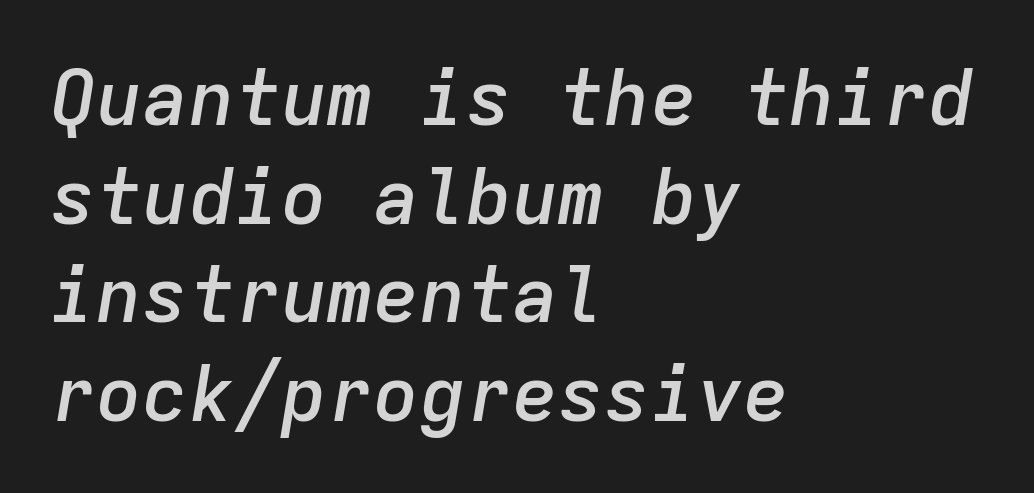
The image shows 77 px semibold type, italic (leaning right), monospaced; set left-aligned, normal line spacing (1.28x), normal letter spacing, not underlined; low stroke contrast and a medium x-height.
